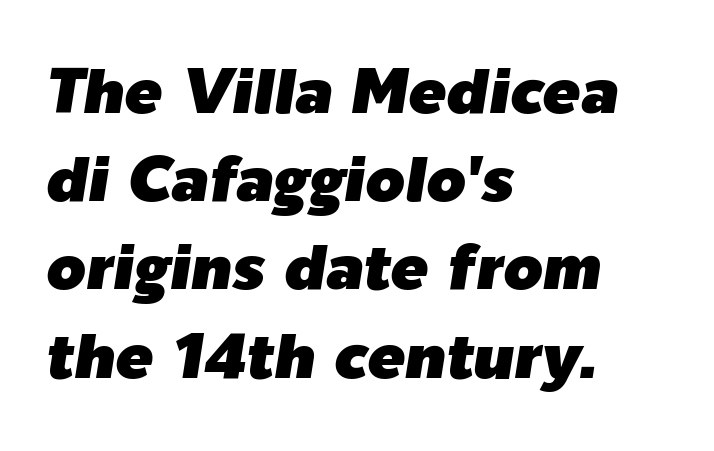
{"italic": "yes", "lean": "right", "slant_degrees": 9, "width": "normal", "stroke_contrast": "low", "x_height": "medium", "monospaced": "no", "underline": "no", "align": "left", "line_spacing": "normal", "line_spacing_ratio": 1.4, "letter_spacing": "normal", "letter_spacing_em": 0.0, "glyph_px": 63}
